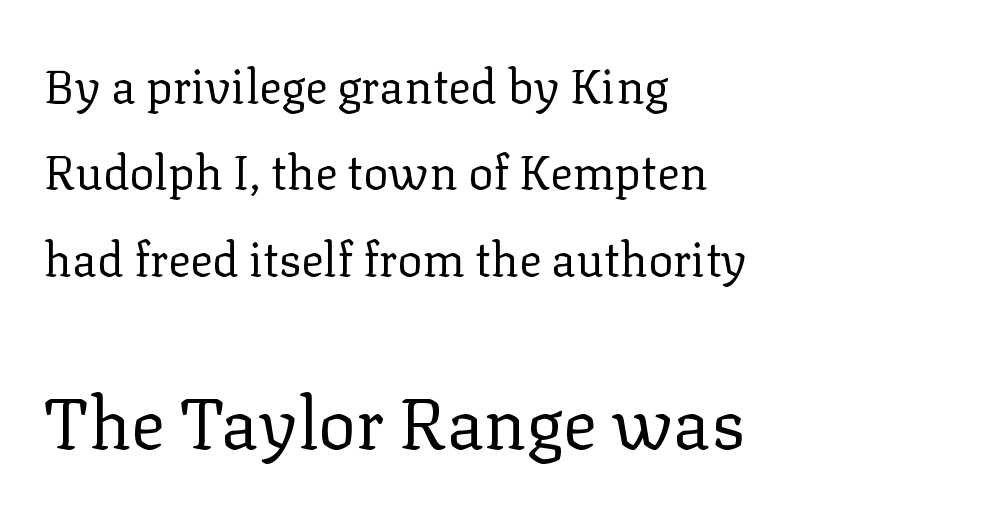
Q: Is the text bold? A: No.
Q: Is the text italic (slanted)? A: No, it is upright.
Q: Is the typeface a serif or a sans-serif typeface? A: Serif.
Q: Is the text underlined? A: No.
Q: How is the paragraph aligned? A: Left-aligned.
Q: Is the spacing between letters normal or unusually wide? A: Normal.
Q: Which block of text is set in a larger size, the first (top) or the second (bottom)? A: The second (bottom) one.
Q: Width (condensed, normal, or wide)? A: Normal.
Q: Stroke contrast? A: Low.
Q: x-height? A: Medium.
Q: Monospaced? A: No.
